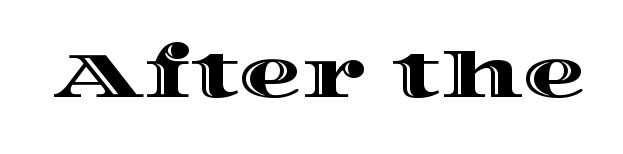
These lines were composed using upright roman letters. Has an underline been added? It has not. Honestly, the letter spacing is just normal — you wouldn't notice it. Each letter keeps its own natural width here, so spacing adapts to shape.
